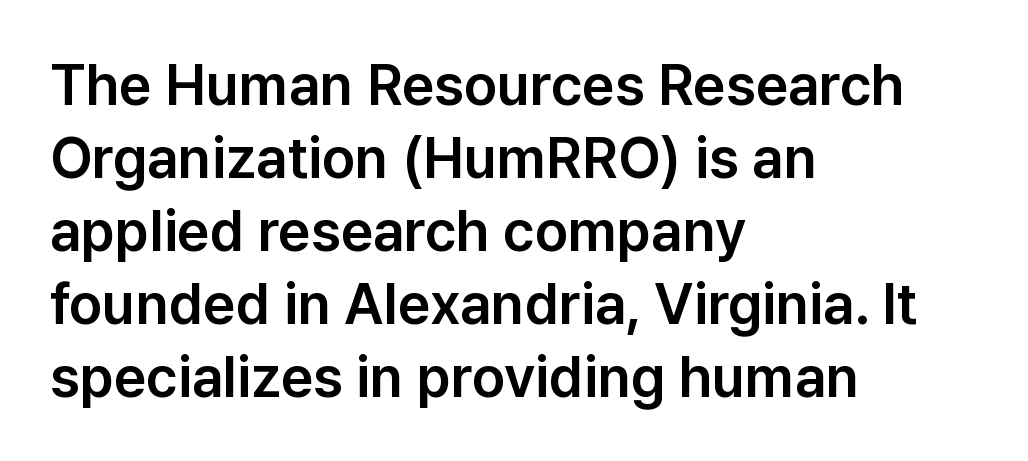
The image shows 57 px sans-serif type, upright; set left-aligned, normal line spacing (1.28x), normal letter spacing, not underlined; low stroke contrast and a medium x-height.
